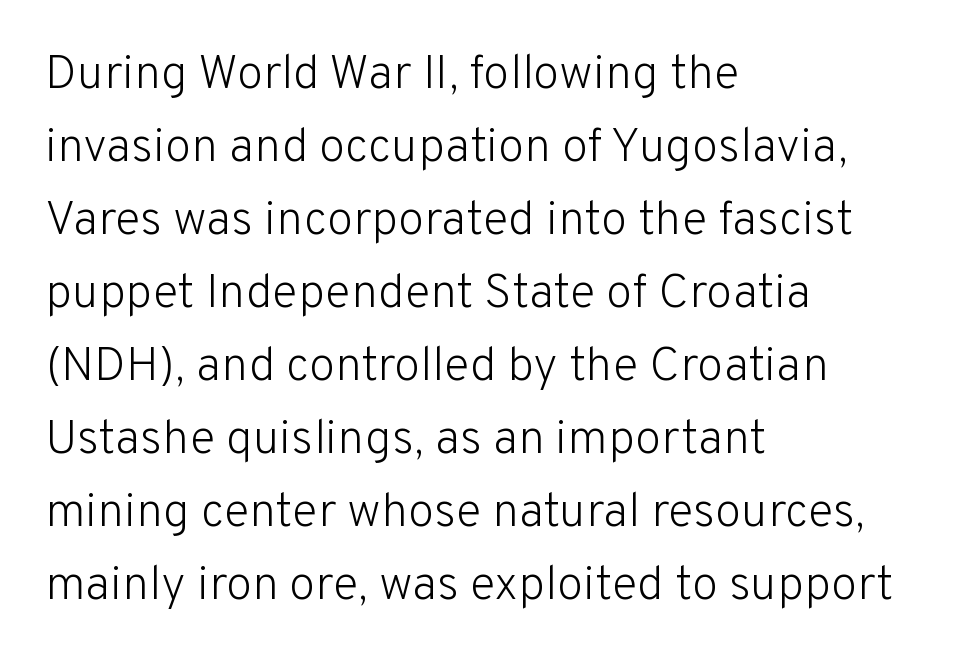
If you drew a line through each stem, it would be perfectly vertical. Is this a fixed-width face? No — the glyphs have proportional, varying widths. Line spacing here is normal. The words here are not underlined. Horizontally, the lines are justified to the leading edge only. You can tell from the bare stems that sans-serif type was used.
